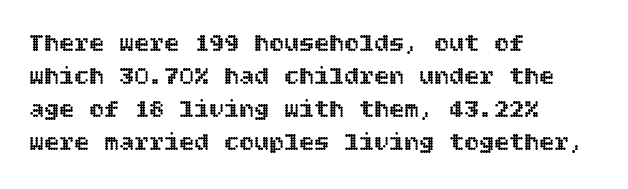
The image shows 25 px text type, upright; set left-aligned, normal line spacing (1.32x), normal letter spacing, not underlined.
